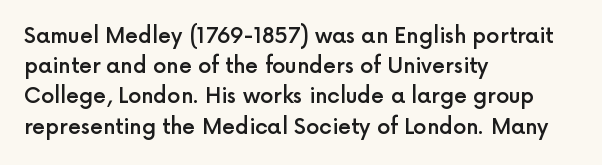
Vertical spacing — default. These lines stack with their left ends in a neat column. A typesetter would mark this as roman, not italic. Only glyphs here, with clear space below each row. What stands out about the letter spacing? Nothing — it is the standard amount.
